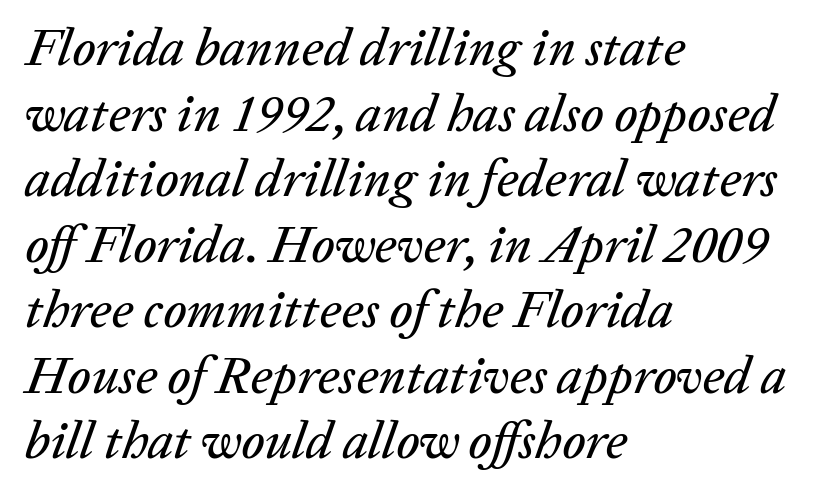
{"italic": "yes", "lean": "right", "slant_degrees": 20, "width": "normal", "stroke_contrast": "low", "x_height": "medium", "monospaced": "no", "underline": "no", "align": "left", "line_spacing": "normal", "line_spacing_ratio": 1.26, "letter_spacing": "normal", "letter_spacing_em": 0.0, "glyph_px": 52}
